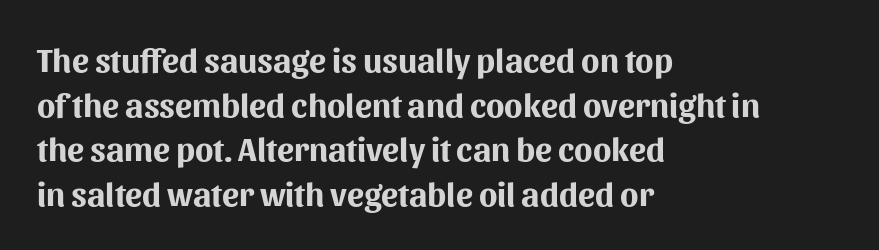
Q: Is the text bold? A: Yes.
Q: Is the text italic (slanted)? A: No, it is upright.
Q: Is the typeface a serif or a sans-serif typeface? A: Sans-serif.
Q: Is the text underlined? A: No.
Q: How is the paragraph aligned? A: Left-aligned.
Q: Is the spacing between letters normal or unusually wide? A: Normal.
Q: Is the spacing between lines tight, normal or loose? A: Normal.
Q: Width (condensed, normal, or wide)? A: Normal.
Q: Stroke contrast? A: Medium.
Q: x-height? A: Medium.
Q: Monospaced? A: No.
